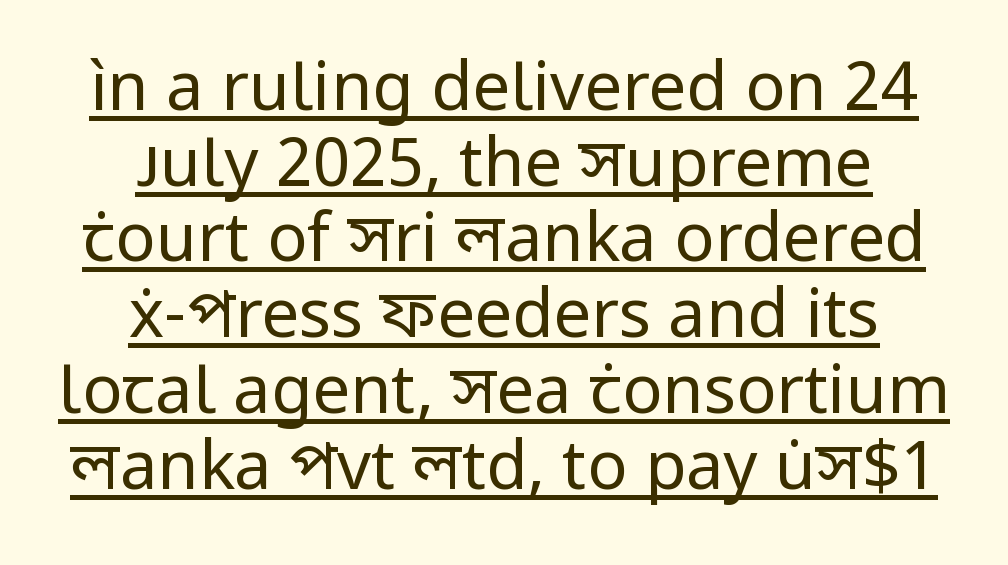
Q: Is the text bold? A: No.
Q: Is the text italic (slanted)? A: No, it is upright.
Q: Is the typeface a serif or a sans-serif typeface? A: Sans-serif.
Q: Is the text underlined? A: Yes.
Q: How is the paragraph aligned? A: Centered.
Q: Is the spacing between letters normal or unusually wide? A: Normal.
Q: Is the spacing between lines tight, normal or loose? A: Tight.
Q: Width (condensed, normal, or wide)? A: Normal.
Q: Stroke contrast? A: Low.
Q: x-height? A: Medium.
Q: Monospaced? A: No.
